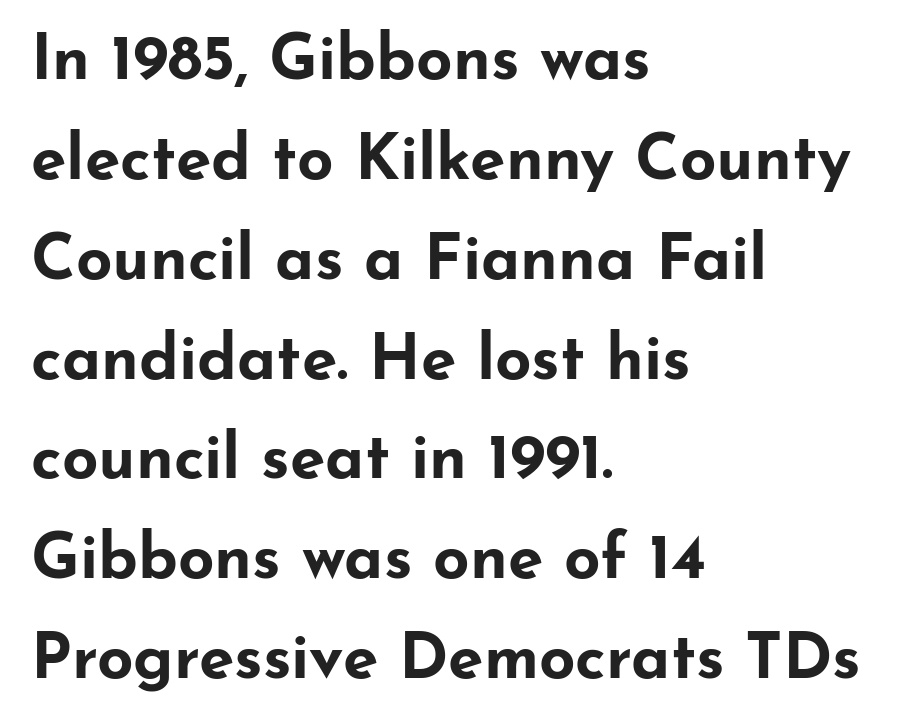
Q: Is the text bold? A: Yes.
Q: Is the text italic (slanted)? A: No, it is upright.
Q: Is the typeface a serif or a sans-serif typeface? A: Sans-serif.
Q: Is the text underlined? A: No.
Q: How is the paragraph aligned? A: Left-aligned.
Q: Is the spacing between letters normal or unusually wide? A: Normal.
Q: Is the spacing between lines tight, normal or loose? A: Normal.
Q: Width (condensed, normal, or wide)? A: Wide.
Q: Stroke contrast? A: Low.
Q: x-height? A: Small.
Q: Monospaced? A: No.
